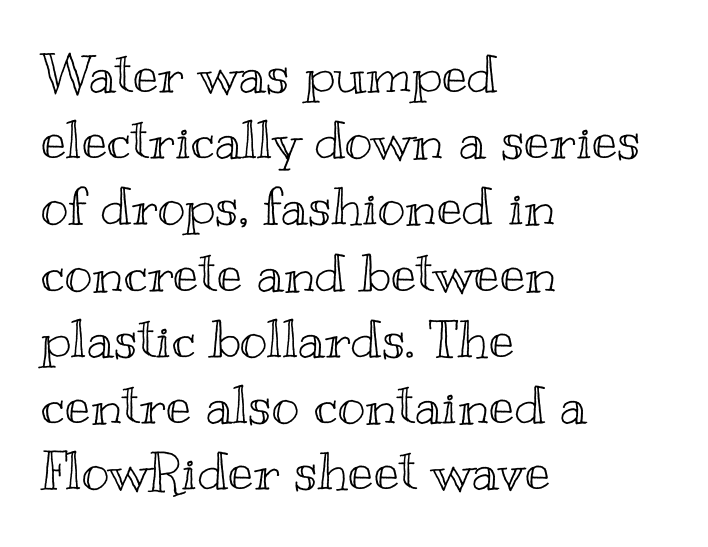
{"italic": "no", "width": "wide", "x_height": "small", "monospaced": "no", "underline": "no", "align": "left", "line_spacing": "normal", "line_spacing_ratio": 1.25, "letter_spacing": "normal", "letter_spacing_em": 0.0, "glyph_px": 53}
